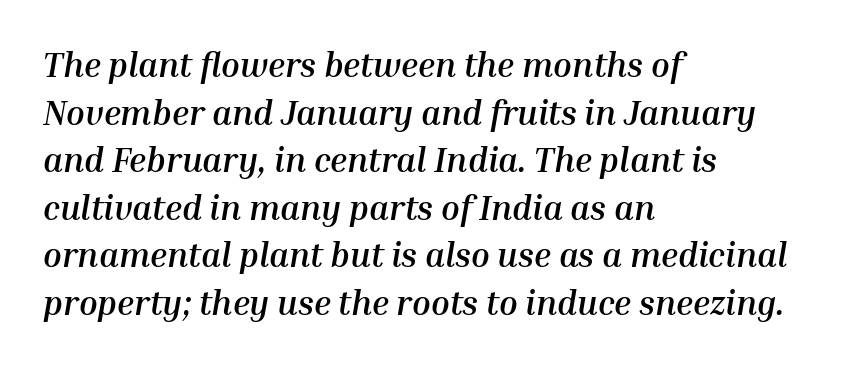
{"italic": "yes", "lean": "right", "slant_degrees": 10, "bold": "yes", "weight": "semibold", "width": "normal", "stroke_contrast": "medium", "x_height": "medium", "monospaced": "no", "underline": "no", "align": "left", "line_spacing": "normal", "line_spacing_ratio": 1.4, "letter_spacing": "normal", "letter_spacing_em": 0.0, "glyph_px": 34}
